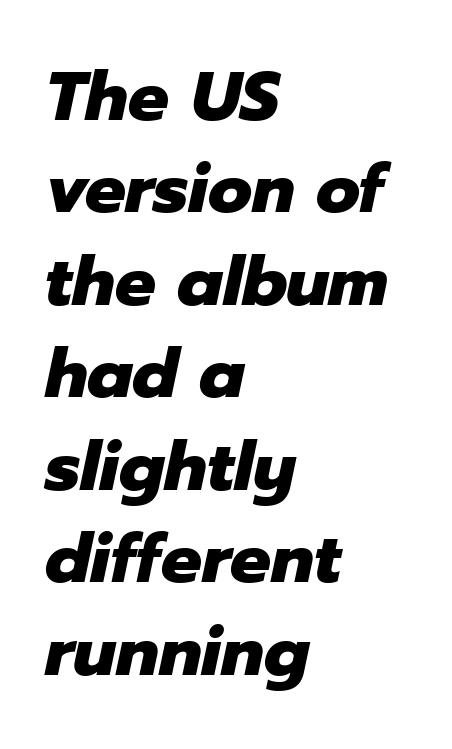
{"italic": "yes", "lean": "right", "slant_degrees": 12, "bold": "yes", "weight": "heavy", "width": "normal", "stroke_contrast": "low", "x_height": "medium", "monospaced": "no", "underline": "no", "align": "left", "line_spacing": "normal", "line_spacing_ratio": 1.36, "letter_spacing": "normal", "letter_spacing_em": 0.0, "glyph_px": 68}
